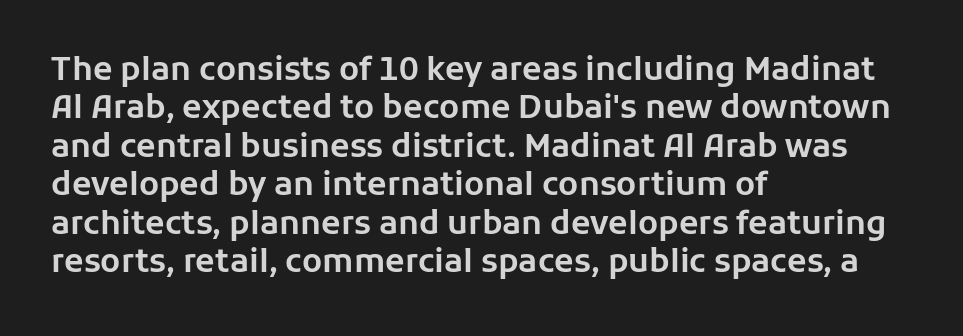
The image shows 32 px sans-serif type, upright; set left-aligned, line spacing 1.2x, normal letter spacing, not underlined; low stroke contrast and a medium x-height.
